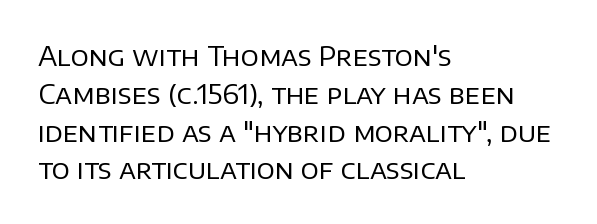
Short note: letters normally spaced. These lines are set flush left with a ragged right edge. The passage shown is not bold in any degree. Rows of type keep a routine distance in the vertical direction. This is the regular roman posture of the typeface.
